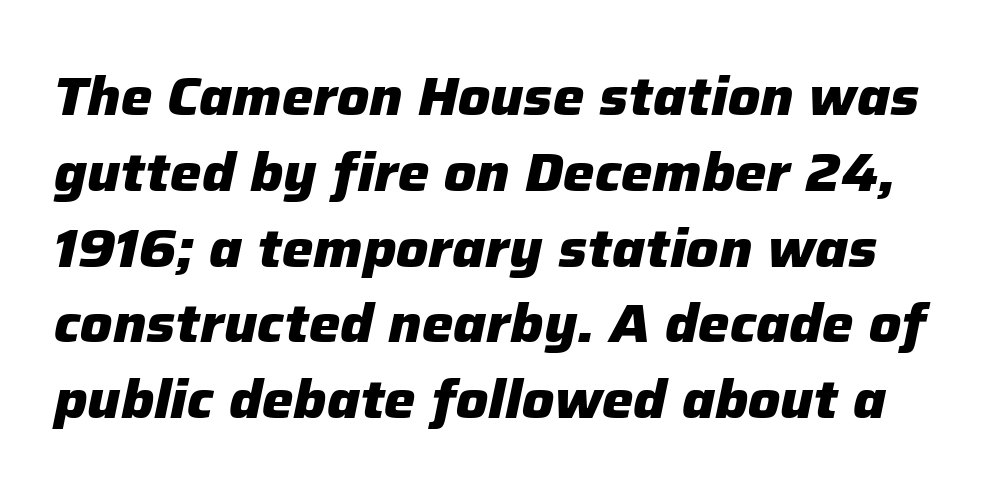
The image shows 53 px heavy type, italic (leaning right); set normal line spacing (1.43x), normal letter spacing, not underlined; low stroke contrast and a medium x-height.
